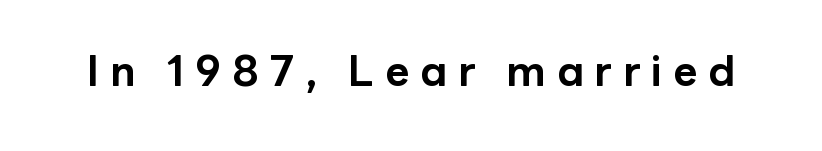
In terms of letterspacing, this is a distinctly airy, spread setting. The passage shown is typeset with a sans-serif family. Clear beneath every line of the passage. Characters remain perfectly vertical along every line. These lines carry a lot of weight — the face is fully bold.
